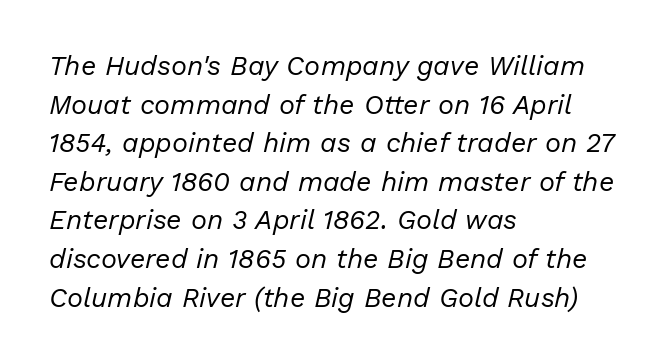
The image shows 27 px text type, italic (leaning right); set left-aligned, normal line spacing (1.43x), normal letter spacing, not underlined.
